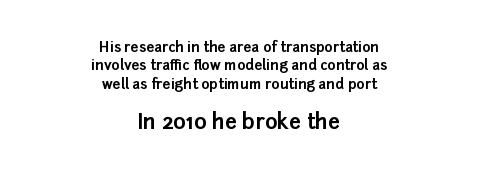
The image shows 21 px bold type, upright; set centered, normal line spacing (1.31x), normal letter spacing, not underlined; the second (bottom) block is 1.5x larger.
